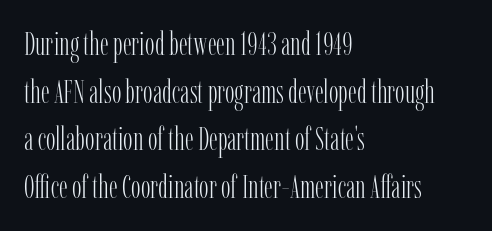
{"serif": "yes", "italic": "no", "bold": "no", "weight": "light", "width": "condensed", "stroke_contrast": "low", "x_height": "medium", "monospaced": "no", "underline": "no", "align": "left", "line_spacing": "normal", "line_spacing_ratio": 1.49, "letter_spacing": "normal", "letter_spacing_em": 0.0, "glyph_px": 32}
